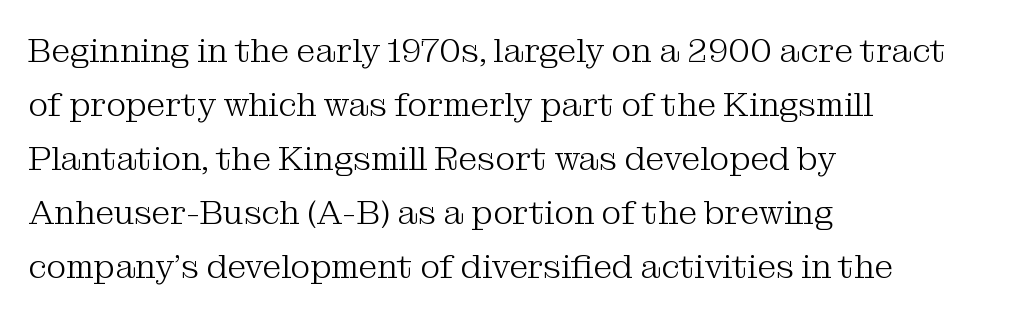
{"serif": "yes", "italic": "no", "bold": "no", "weight": "light", "width": "normal", "stroke_contrast": "medium", "x_height": "medium", "monospaced": "no", "underline": "no", "align": "left", "line_spacing": "normal", "line_spacing_ratio": 1.59, "letter_spacing": "normal", "letter_spacing_em": 0.0, "glyph_px": 34}
